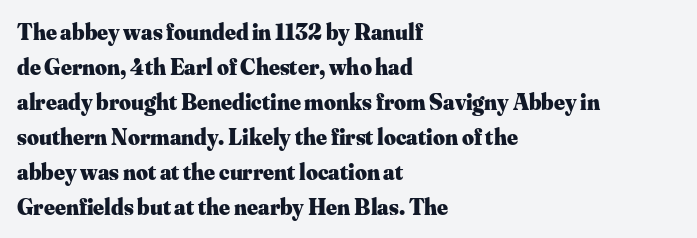
A normal amount of white space separates one row of letters from the next. The lines in this sample share a left origin and differ only in where they stop. Characters follow at the spacing the type designer built in. In terms of weight, the rendering is a true, heavy bold.
